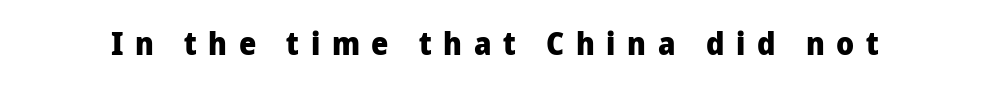
Q: Is the text bold? A: Yes.
Q: Is the text italic (slanted)? A: No, it is upright.
Q: Is the typeface a serif or a sans-serif typeface? A: Sans-serif.
Q: Is the text underlined? A: No.
Q: Is the spacing between letters normal or unusually wide? A: Unusually wide.
Q: Width (condensed, normal, or wide)? A: Condensed.
Q: Stroke contrast? A: Low.
Q: x-height? A: Large.
Q: Monospaced? A: No.
